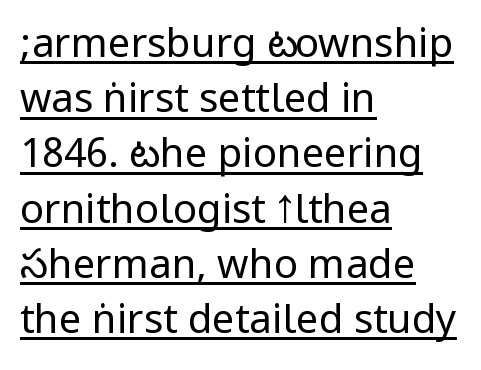
Letters have the restrained weight of plain body copy at most. Students, observe: this is what conventionally led text looks like. Notice how a bar underscores the lettering throughout. This sample uses an upright cut, with every glyph sitting square on the baseline. The rendering anchors every line to the left-hand side. Type style note: lacks serifs.
